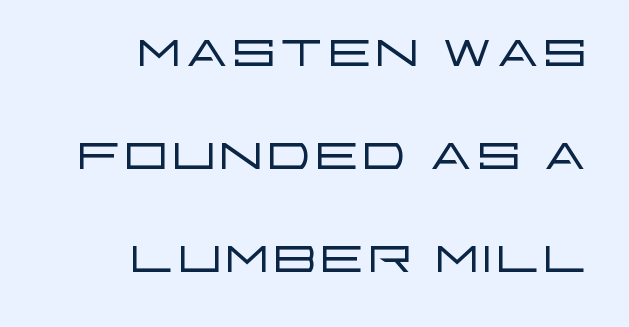
The image shows 71 px light, wide sans-serif type, upright; set right-aligned, normal line spacing (1.45x), normal letter spacing, not underlined; low stroke contrast and a large x-height.
